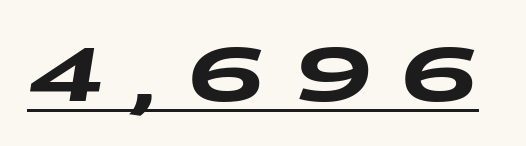
The image shows 76 px heavy, wide sans-serif type; set unusually wide letter spacing (+0.36 em), underlined; medium stroke contrast and a large x-height.
